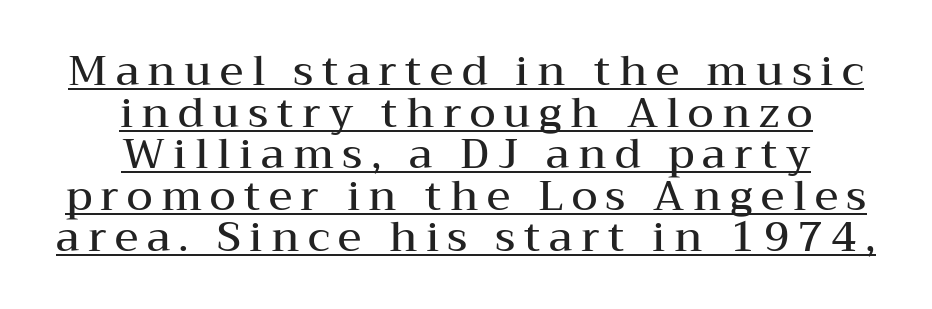
{"serif": "yes", "italic": "no", "bold": "semi", "weight": "semibold", "width": "wide", "stroke_contrast": "medium", "x_height": "medium", "monospaced": "no", "underline": "yes", "align": "center", "line_spacing": "tight", "line_spacing_ratio": 0.99, "letter_spacing": "wide", "letter_spacing_em": 0.2, "glyph_px": 42}
